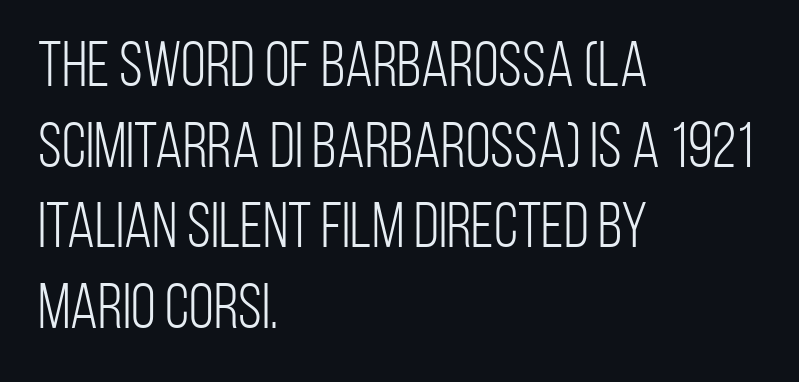
These lines are set flush left with a ragged right edge. Tall strokes in this sample are plumb rather than angled. Plain, unruled lines of type. Students, note that the glyphs here touch the page at normal intervals. A typesetter would label this face a sans. These lines sit exactly where default settings would place them.
